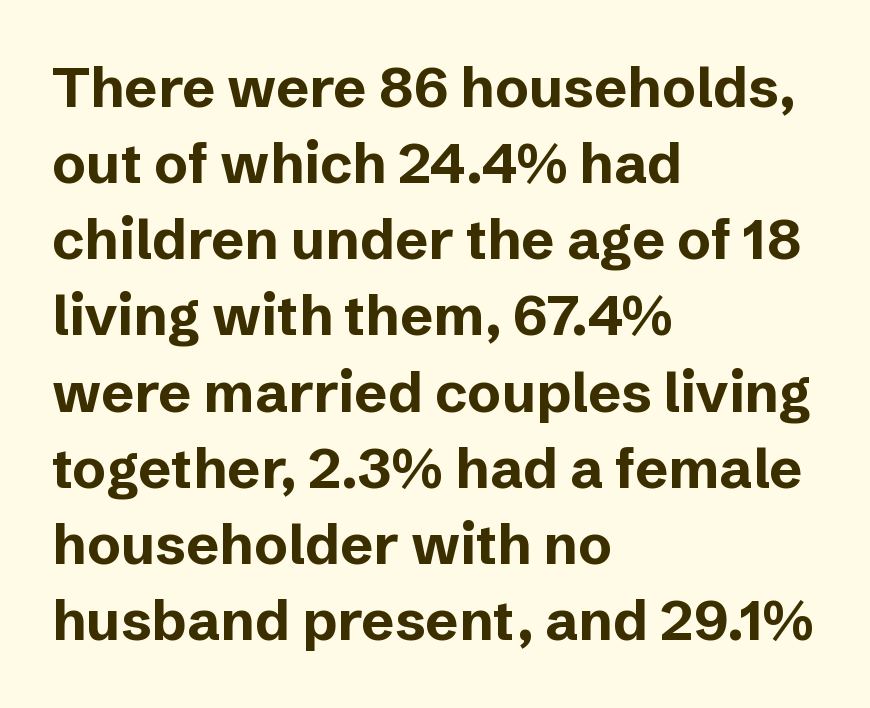
{"serif": "no", "italic": "no", "bold": "yes", "weight": "bold", "width": "normal", "stroke_contrast": "low", "x_height": "medium", "monospaced": "no", "underline": "no", "align": "left", "line_spacing": "normal", "line_spacing_ratio": 1.36, "letter_spacing": "normal", "letter_spacing_em": 0.0, "glyph_px": 56}
